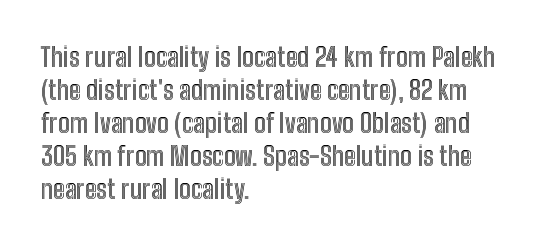
Q: Is the text italic (slanted)? A: No, it is upright.
Q: Is the text underlined? A: No.
Q: How is the paragraph aligned? A: Left-aligned.
Q: Is the spacing between letters normal or unusually wide? A: Normal.
Q: Is the spacing between lines tight, normal or loose? A: Normal.
